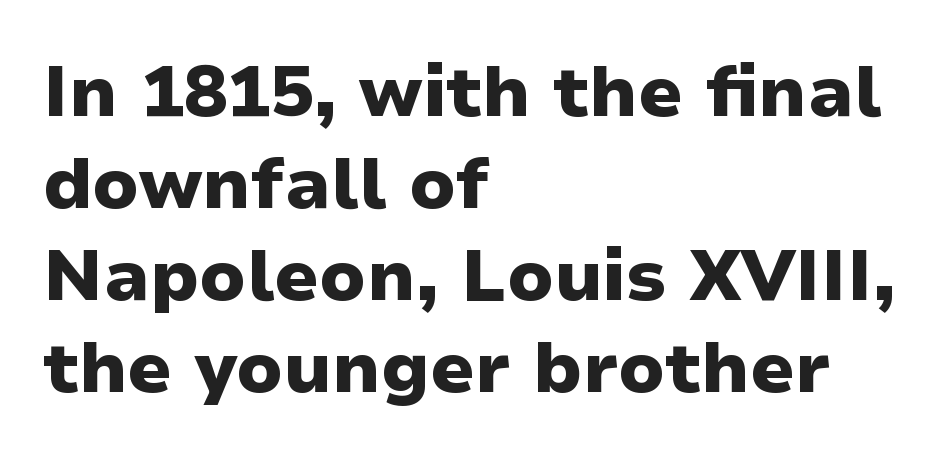
{"serif": "no", "italic": "no", "bold": "yes", "weight": "heavy", "width": "normal", "stroke_contrast": "low", "x_height": "medium", "monospaced": "no", "underline": "no", "align": "left", "line_spacing": "normal", "line_spacing_ratio": 1.28, "letter_spacing": "normal", "letter_spacing_em": 0.0, "glyph_px": 72}
